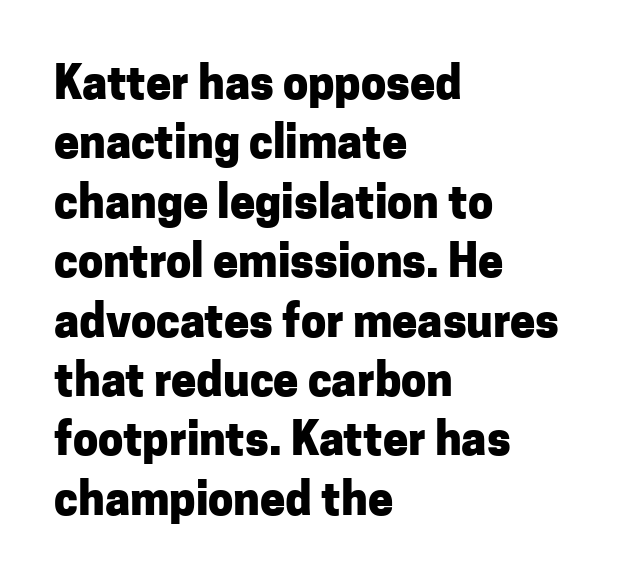
The image shows 45 px heavy sans-serif type, upright; set left-aligned, normal line spacing (1.32x), normal letter spacing, not underlined; low stroke contrast and a medium x-height.
